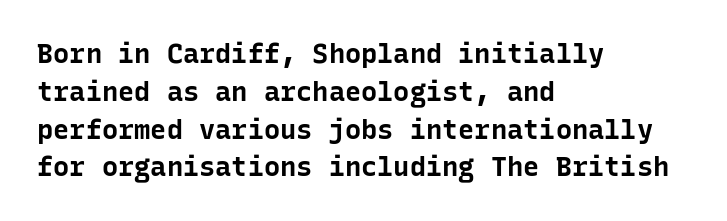
{"italic": "no", "bold": "yes", "underline": "no", "align": "left", "line_spacing": "normal", "line_spacing_ratio": 1.4, "letter_spacing": "normal", "letter_spacing_em": 0.0, "glyph_px": 27}
